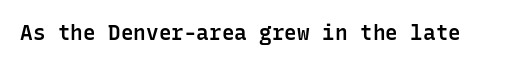
{"italic": "no", "bold": "semi", "underline": "no", "letter_spacing": "normal", "letter_spacing_em": 0.0, "glyph_px": 21}
